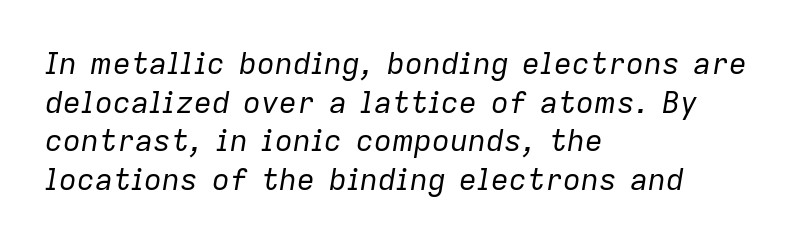
{"italic": "yes", "lean": "right", "slant_degrees": 9, "bold": "no", "weight": "regular", "width": "normal", "stroke_contrast": "low", "x_height": "medium", "monospaced": "no", "underline": "no", "align": "left", "line_spacing": "normal", "line_spacing_ratio": 1.29, "letter_spacing": "normal", "letter_spacing_em": 0.0, "glyph_px": 30}
